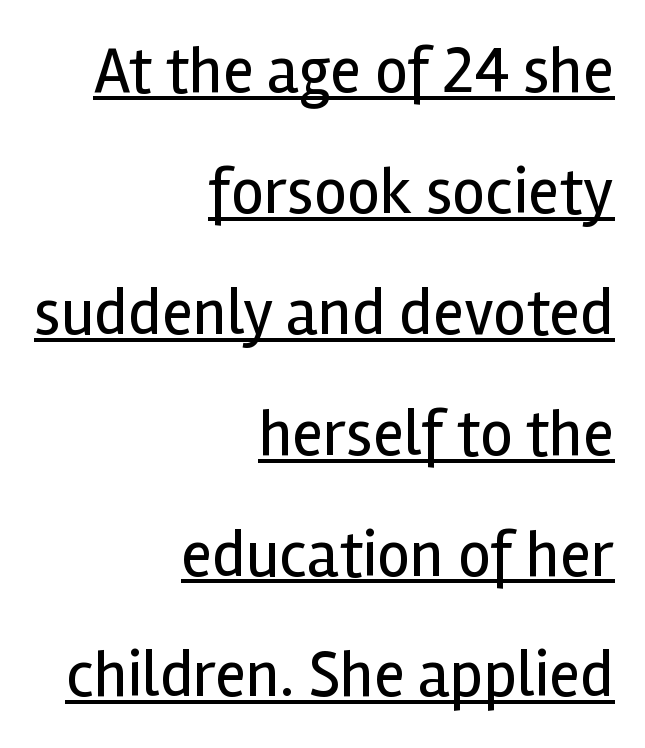
The text block is weighted toward the right margin, trailing off unevenly leftward. Caption: lettering with a line underneath. Quick note: not italic, upright. The font family rendered here belongs to the sans-serif group. No chunkiness to these letters — they're not bold. A typesetter would call this proportional, since set widths differ per character.
